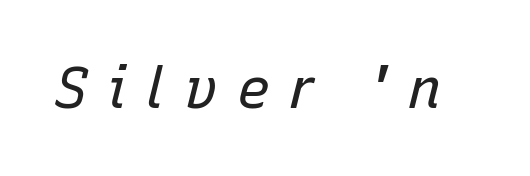
Q: Is the text bold? A: No.
Q: Is the text italic (slanted)? A: Yes, it leans right by about 15 degrees.
Q: Is the text underlined? A: No.
Q: Is the spacing between letters normal or unusually wide? A: Unusually wide.
Q: Width (condensed, normal, or wide)? A: Normal.
Q: Stroke contrast? A: Low.
Q: x-height? A: Medium.
Q: Monospaced? A: No.
